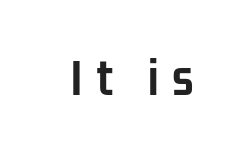
{"serif": "no", "italic": "no", "bold": "yes", "weight": "semibold", "width": "condensed", "stroke_contrast": "low", "x_height": "medium", "monospaced": "no", "underline": "no", "letter_spacing": "wide", "letter_spacing_em": 0.22, "glyph_px": 55}
